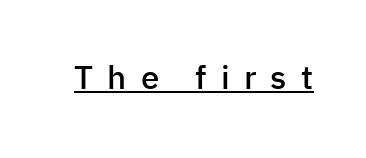
Somebody hit Ctrl+U on this one — the words are underlined. Look at the bottom of the vertical strokes: they stop flat, with no serifs. Does the lettering tilt? It doesn't — this is upright. The characters look somewhat weighty, a semibold short of true bold. The passage shown has open, widely tracked lettering throughout.
